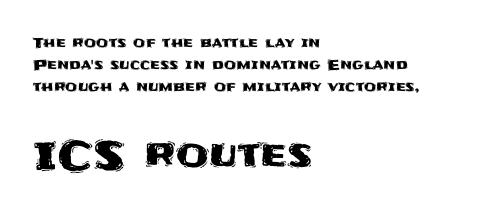
The designer gave the closing block more size than the opening block. Observe the ordinary spacing: letters are neighbours, not strangers. Clear beneath every line of the passage. This sample uses an upright cut, with every glyph sitting square on the baseline. A student would call this left alignment; a typographer would say flush left, rag right.
